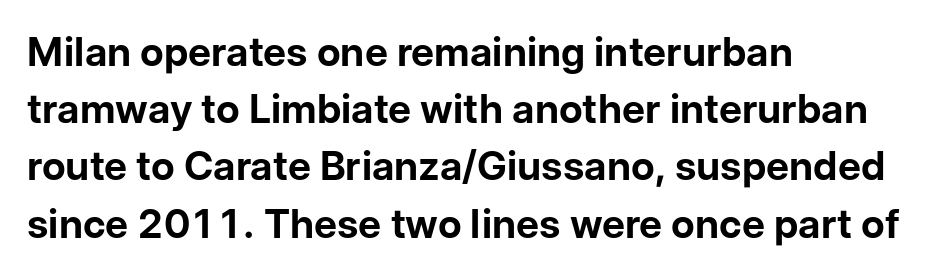
Q: Is the text bold? A: Yes.
Q: Is the text italic (slanted)? A: No, it is upright.
Q: Is the typeface a serif or a sans-serif typeface? A: Sans-serif.
Q: Is the text underlined? A: No.
Q: How is the paragraph aligned? A: Left-aligned.
Q: Is the spacing between letters normal or unusually wide? A: Normal.
Q: Is the spacing between lines tight, normal or loose? A: Normal.
Q: Width (condensed, normal, or wide)? A: Normal.
Q: Stroke contrast? A: Low.
Q: x-height? A: Medium.
Q: Monospaced? A: No.
